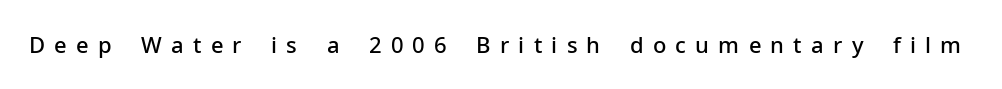
The image shows 22 px text type, upright; set unusually wide letter spacing (+0.42 em), not underlined.
